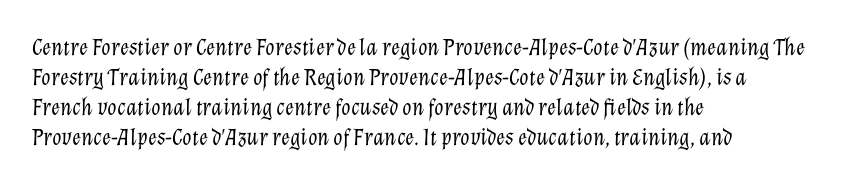
Q: Is the text bold? A: No.
Q: Is the text italic (slanted)? A: Yes, it leans right by about 12 degrees.
Q: Is the text underlined? A: No.
Q: How is the paragraph aligned? A: Left-aligned.
Q: Is the spacing between letters normal or unusually wide? A: Normal.
Q: Is the spacing between lines tight, normal or loose? A: Normal.
